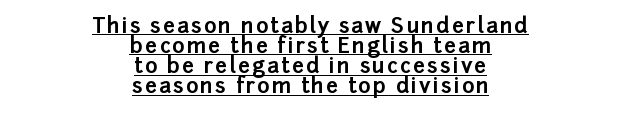
Tightly led — the rows are bunched. The rendering positions every line midway between the sides. Every letter is thick-stroked: bold, no question. The specimen reads as upright at a glance. The face used here appears with an underline applied.
